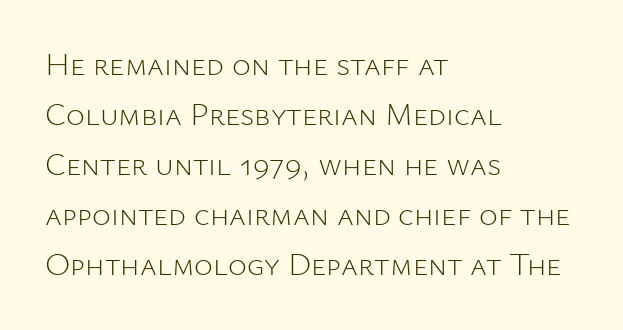
Look at the tracking — it's just the regular setting, nothing added. The string is rendered with underlining switched off. These glyphs show unthickened strokes, regular width or finer. This rendering employs a face without finishing strokes, i.e., a sans-serif. If you drew a ruler down the left edge, every line would touch it. Each letter keeps its own natural width here, so spacing adapts to shape.
